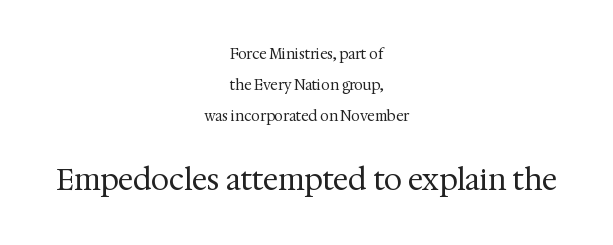
Is there much room between lines? Yes — plenty of vertical air separates them. Heft: none added — not bold. No italicization has been applied; the sample stays upright. Top chunk: small. Bottom chunk: large.
